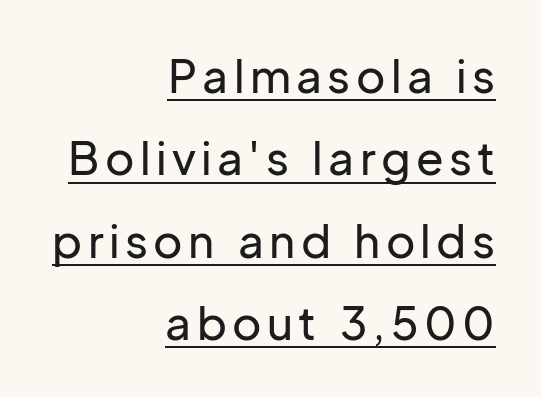
The passage shown is typed in a proportional face where columns would drift. The string is rendered with underlining switched on. Alignment: flush right. Note: no serifs on the glyphs. Italic? Not at all — the glyphs are vertical.
